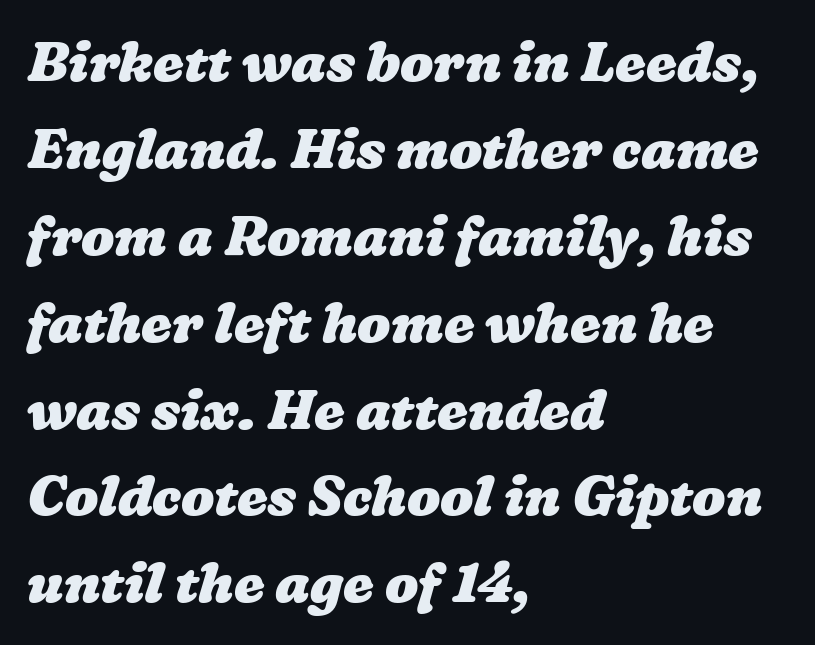
Q: Is the text bold? A: Yes.
Q: Is the text underlined? A: No.
Q: How is the paragraph aligned? A: Left-aligned.
Q: Is the spacing between letters normal or unusually wide? A: Normal.
Q: Is the spacing between lines tight, normal or loose? A: Normal.
Q: Width (condensed, normal, or wide)? A: Wide.
Q: Stroke contrast? A: Low.
Q: x-height? A: Medium.
Q: Monospaced? A: No.
